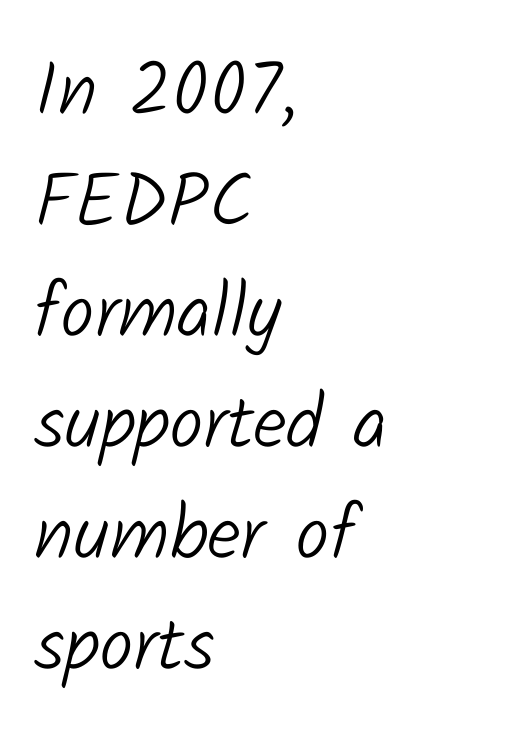
The image shows 76 px light sans-serif type; set left-aligned, normal line spacing (1.46x), normal letter spacing, not underlined; low stroke contrast and a medium x-height.
